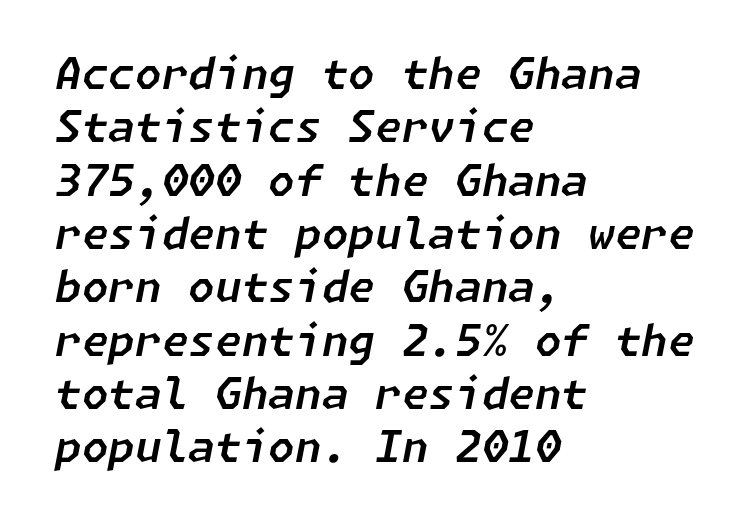
{"italic": "yes", "lean": "right", "slant_degrees": 11, "width": "normal", "stroke_contrast": "low", "x_height": "medium", "underline": "no", "align": "left", "line_spacing_ratio": 1.24, "letter_spacing": "normal", "letter_spacing_em": 0.0, "glyph_px": 43}
